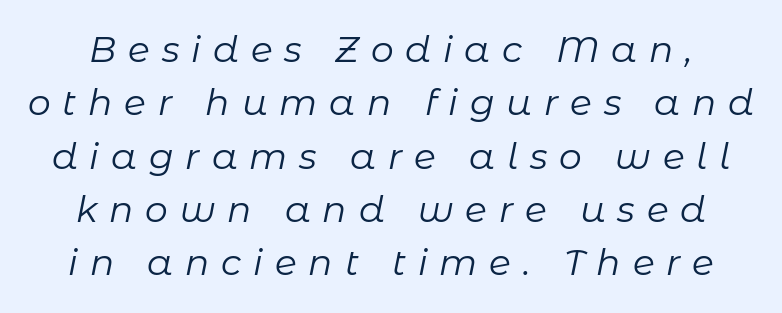
The image shows 36 px regular-weight type, italic (leaning right); set normal line spacing (1.48x), unusually wide letter spacing (+0.33 em), not underlined; low stroke contrast and a medium x-height.
